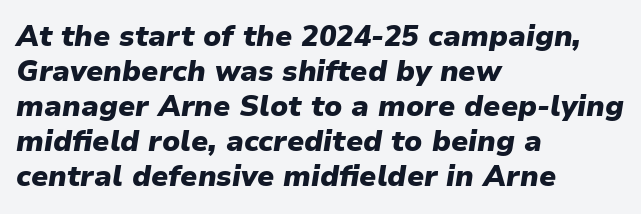
{"italic": "yes", "lean": "right", "slant_degrees": 9, "bold": "yes", "weight": "heavy", "width": "normal", "stroke_contrast": "low", "x_height": "medium", "monospaced": "no", "underline": "no", "align": "left", "line_spacing_ratio": 1.21, "letter_spacing": "normal", "letter_spacing_em": 0.0, "glyph_px": 29}
